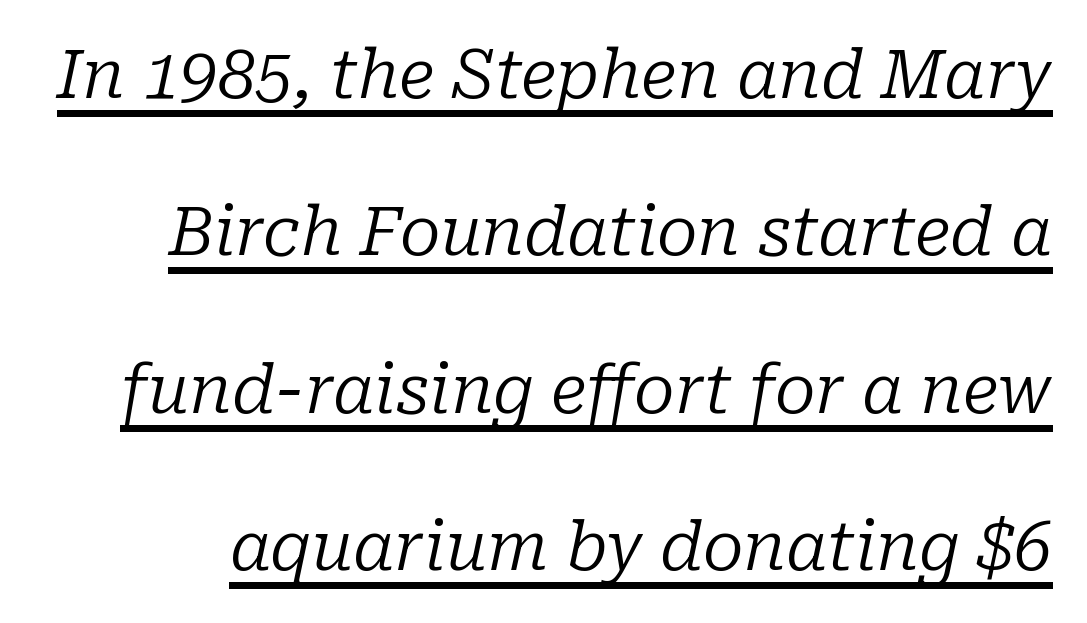
The image shows 67 px regular-weight serif type, italic (leaning right); set loose line spacing (2.35x), normal letter spacing, underlined; low stroke contrast and a medium x-height.
